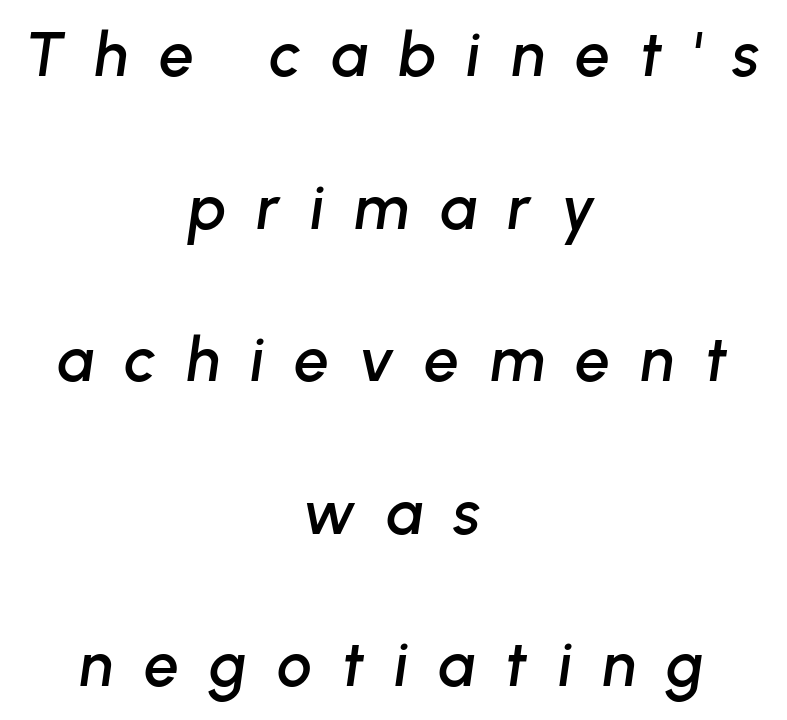
Where is the straight margin? There isn't one; the lines are centered. The string is rendered with underlining switched off. These lines are rendered in a variable-pitch font. Slanted lettering throughout. Here the glyphs are tracked loosely, breaking word shapes into spaced letters. Reading down the column, the eye jumps a long way to each next line.
